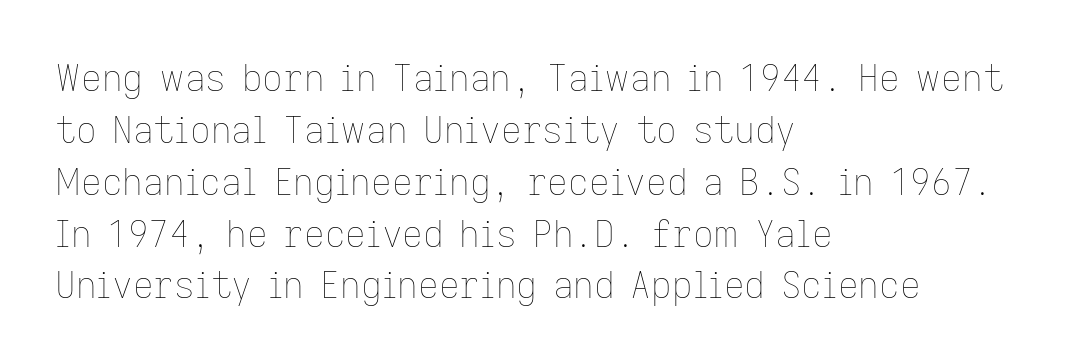
The lettering stays uniformly vertical, giving the passage a roman look. Standard letterfit; no display-style spreading of the glyphs. The weight would be labelled regular, book, light, or lighter still. The passage shown is typed in a proportional face where columns would drift.
